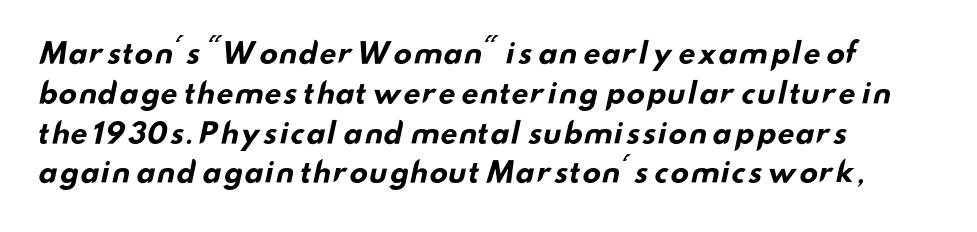
Q: Is the text bold? A: Yes.
Q: Is the typeface a serif or a sans-serif typeface? A: Sans-serif.
Q: Is the text underlined? A: No.
Q: How is the paragraph aligned? A: Left-aligned.
Q: Is the spacing between letters normal or unusually wide? A: Normal.
Q: Is the spacing between lines tight, normal or loose? A: Normal.
Q: Width (condensed, normal, or wide)? A: Wide.
Q: Stroke contrast? A: Low.
Q: x-height? A: Small.
Q: Monospaced? A: No.
